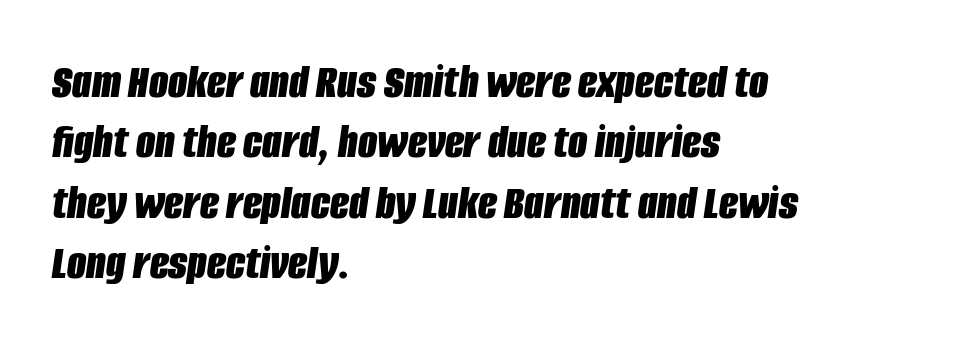
Q: Is the text bold? A: Yes.
Q: Is the text italic (slanted)? A: Yes, it leans right by about 8 degrees.
Q: Is the text underlined? A: No.
Q: How is the paragraph aligned? A: Left-aligned.
Q: Is the spacing between letters normal or unusually wide? A: Normal.
Q: Width (condensed, normal, or wide)? A: Condensed.
Q: Stroke contrast? A: Low.
Q: x-height? A: Large.
Q: Monospaced? A: No.
